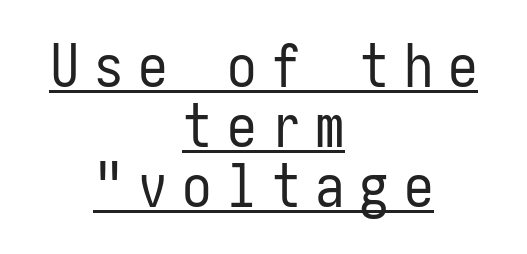
Q: Is the text bold? A: No.
Q: Is the text italic (slanted)? A: No, it is upright.
Q: Is the typeface a serif or a sans-serif typeface? A: Sans-serif.
Q: Is the text underlined? A: Yes.
Q: How is the paragraph aligned? A: Centered.
Q: Is the spacing between letters normal or unusually wide? A: Unusually wide.
Q: Is the spacing between lines tight, normal or loose? A: Tight.
Q: Width (condensed, normal, or wide)? A: Condensed.
Q: Stroke contrast? A: Low.
Q: x-height? A: Medium.
